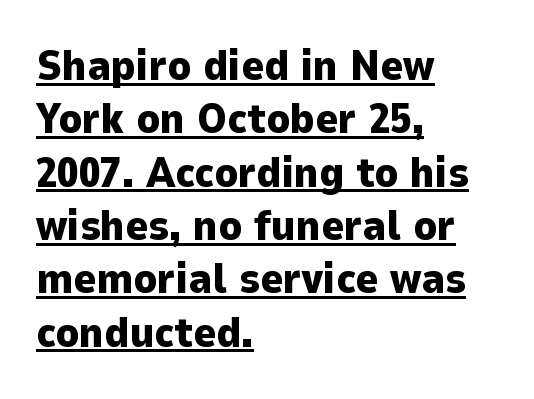
{"serif": "no", "italic": "no", "bold": "yes", "weight": "heavy", "width": "normal", "stroke_contrast": "low", "x_height": "medium", "monospaced": "no", "underline": "yes", "align": "left", "line_spacing_ratio": 1.24, "letter_spacing": "normal", "letter_spacing_em": 0.0, "glyph_px": 43}
